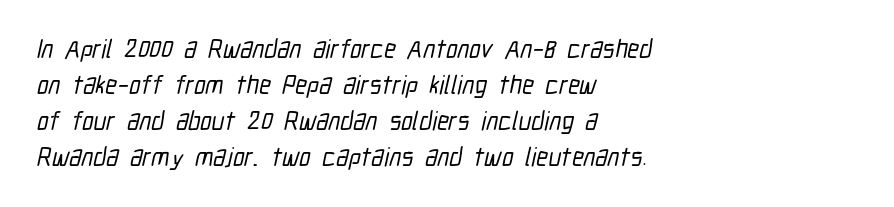
Bare-footed words on every line. Each new line begins a customary step beneath the previous one. Glyph-to-glyph distance matches everyday printed text. These lines are set flush left with a ragged right edge.
